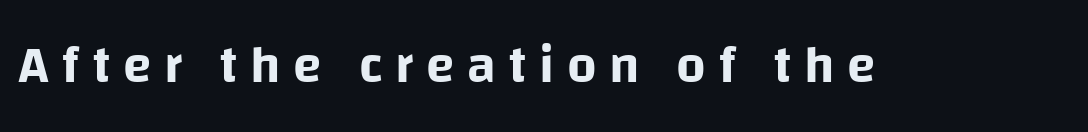
The tracking reads as deliberately expanded to a designer's eye. The typeface chosen for these lines omits serifs. Do the characters align in a grid? No, the font is proportional. Does the lettering tilt? It doesn't — this is upright. The zone under the glyphs is completely vacant.
